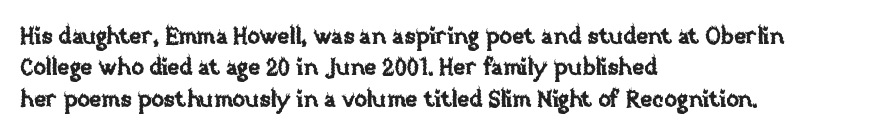
The passage shown is not underscored anywhere. The line texture is even and compact thanks to regular tracking. Nope, not italic — everything's standing straight. Each line starts at the same left margin while the right side varies. Notice how descenders clear the ascenders below comfortably — that's standard leading.
